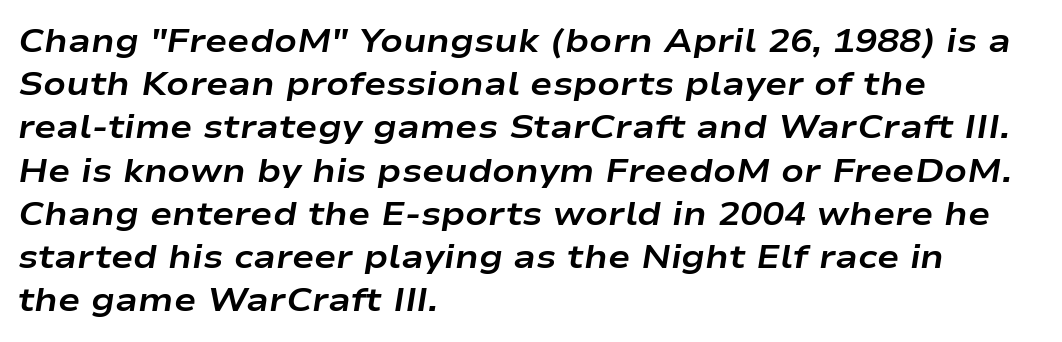
The image shows 33 px bold, wide type, italic (leaning right); set left-aligned, normal line spacing (1.31x), normal letter spacing, not underlined; low stroke contrast and a medium x-height.
